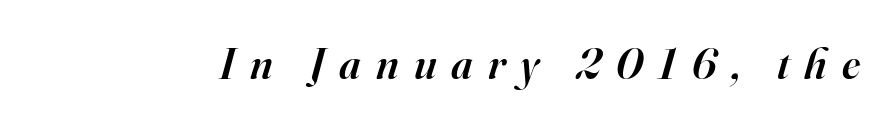
This is oblique type, the kind used for emphasis or titles. The string is rendered with underlining switched off. Display-style spreading of the glyphs; the letterfit is very open. Each letter keeps its own natural width here, so spacing adapts to shape. Type style note: has serifs. Every letter is mildly thick-stroked: semibold rather than bold.
